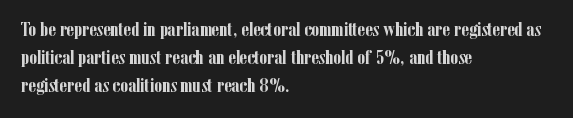
{"italic": "no", "bold": "yes", "underline": "no", "align": "left", "line_spacing": "normal", "line_spacing_ratio": 1.41, "letter_spacing": "normal", "letter_spacing_em": 0.0, "glyph_px": 20}
